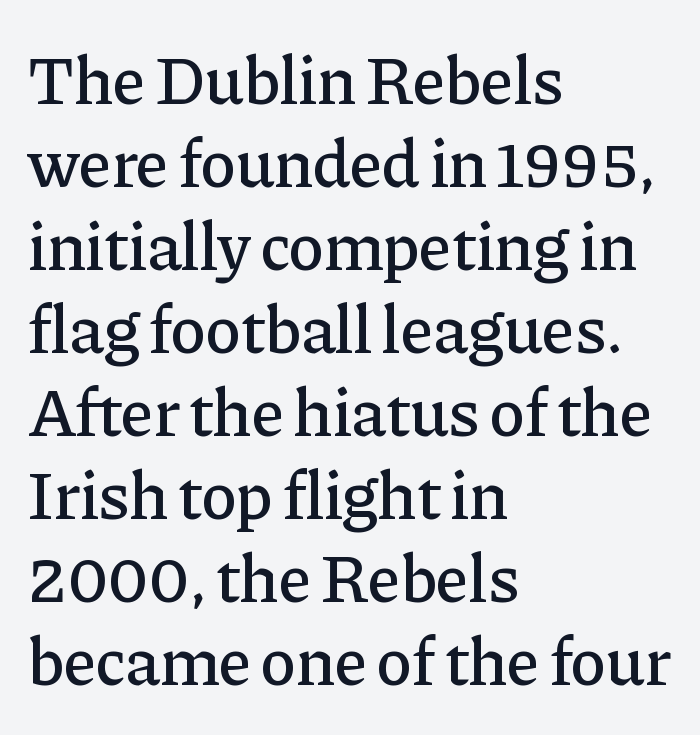
The letters carry serifs — small finishing strokes at the ends of their stems. Character widths vary here, with narrow letters taking less room than wide ones. Upright lettering throughout. Typeset ragged right — the left edge is the straight one.
